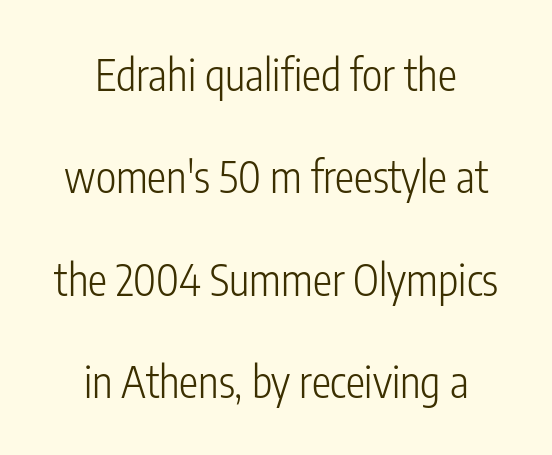
Q: Is the text bold? A: No.
Q: Is the text italic (slanted)? A: No, it is upright.
Q: Is the typeface a serif or a sans-serif typeface? A: Sans-serif.
Q: Is the text underlined? A: No.
Q: How is the paragraph aligned? A: Centered.
Q: Is the spacing between letters normal or unusually wide? A: Normal.
Q: Is the spacing between lines tight, normal or loose? A: Loose.
Q: Width (condensed, normal, or wide)? A: Condensed.
Q: Stroke contrast? A: Low.
Q: x-height? A: Medium.
Q: Monospaced? A: No.
